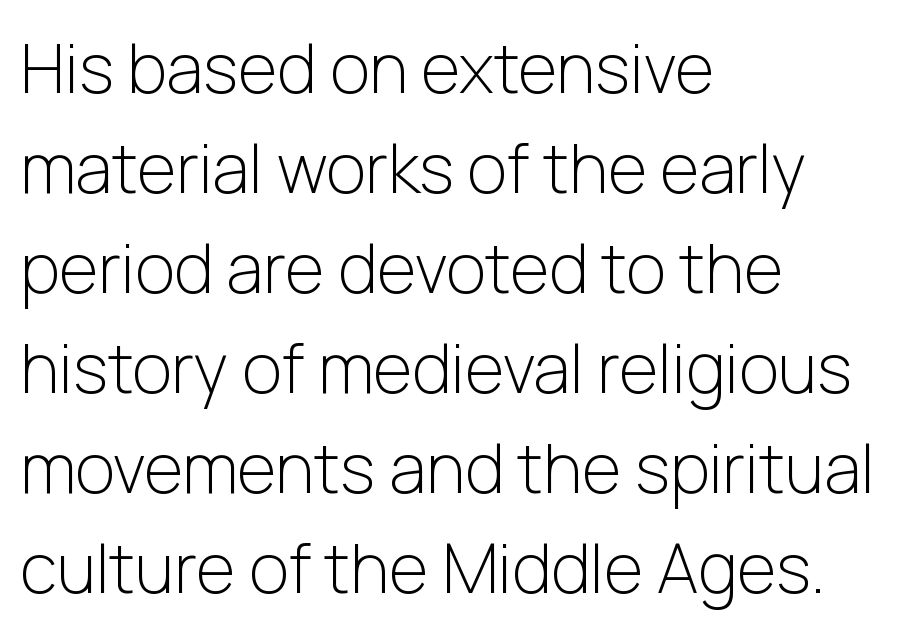
{"serif": "no", "italic": "no", "bold": "no", "weight": "light", "width": "normal", "stroke_contrast": "low", "x_height": "medium", "monospaced": "no", "underline": "no", "align": "left", "line_spacing": "normal", "line_spacing_ratio": 1.47, "letter_spacing": "normal", "letter_spacing_em": 0.0, "glyph_px": 68}
